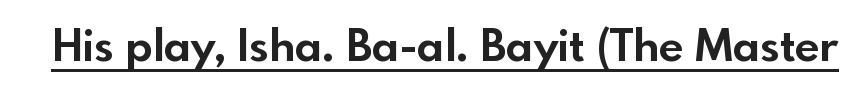
This rendering features underlined lettering. A sans-serif font was chosen for this passage. Characters follow at the spacing the type designer built in. It's the straight-up-and-down kind of type.
